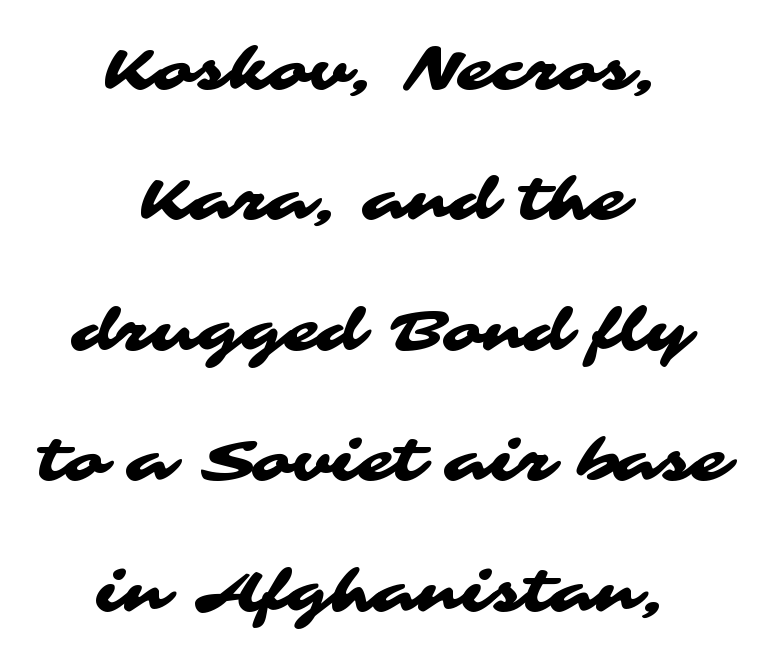
Q: Is the typeface a serif or a sans-serif typeface? A: Sans-serif.
Q: Is the text underlined? A: No.
Q: How is the paragraph aligned? A: Centered.
Q: Is the spacing between letters normal or unusually wide? A: Normal.
Q: Is the spacing between lines tight, normal or loose? A: Loose.
Q: Width (condensed, normal, or wide)? A: Wide.
Q: Stroke contrast? A: Medium.
Q: x-height? A: Medium.
Q: Monospaced? A: No.
